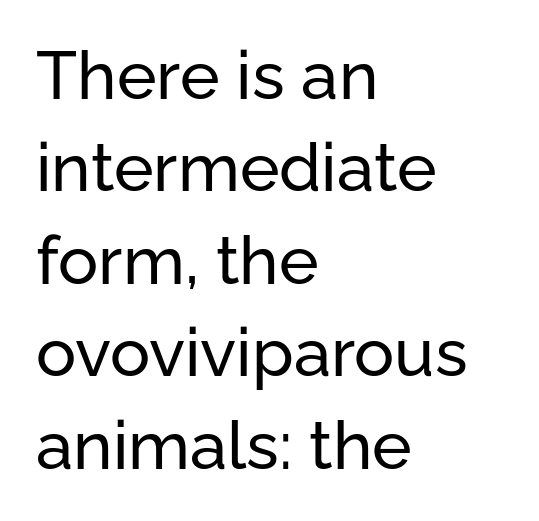
A student would call this left alignment; a typographer would say flush left, rag right. The type sits square on the baseline with zero lean. Is the letter spacing exaggerated? No — it looks like the ordinary default. Has an underline been added? It has not. A typesetter would label this face a sans. Each letter keeps its own natural width here, so spacing adapts to shape.
